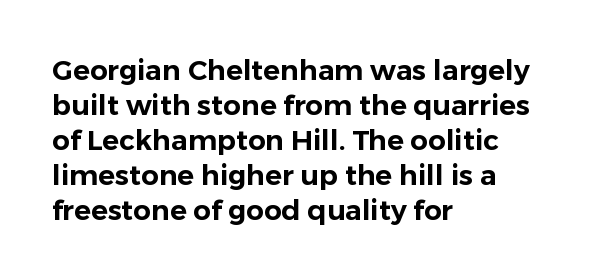
Q: Is the text italic (slanted)? A: No, it is upright.
Q: Is the typeface a serif or a sans-serif typeface? A: Sans-serif.
Q: Is the text underlined? A: No.
Q: How is the paragraph aligned? A: Left-aligned.
Q: Is the spacing between letters normal or unusually wide? A: Normal.
Q: Is the spacing between lines tight, normal or loose? A: Normal.
Q: Width (condensed, normal, or wide)? A: Normal.
Q: Stroke contrast? A: Low.
Q: x-height? A: Medium.
Q: Monospaced? A: No.
